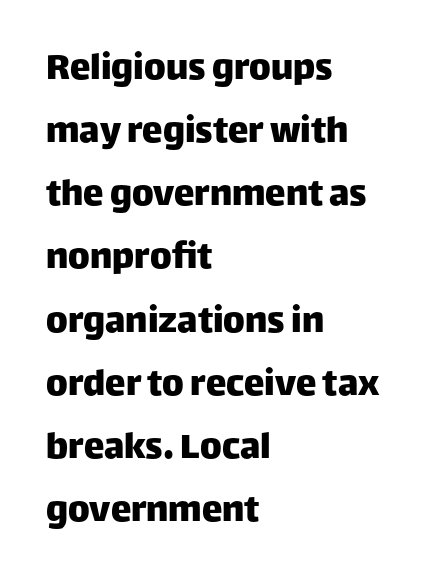
{"serif": "no", "italic": "no", "width": "normal", "stroke_contrast": "low", "x_height": "large", "monospaced": "no", "underline": "no", "align": "left", "line_spacing": "normal", "line_spacing_ratio": 1.54, "letter_spacing": "normal", "letter_spacing_em": 0.0, "glyph_px": 41}
